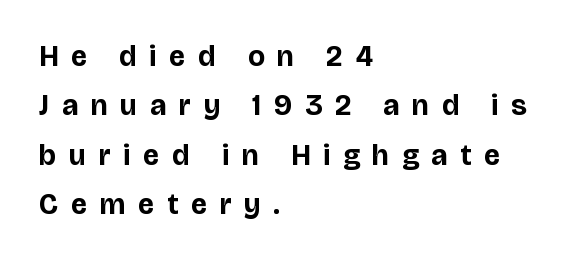
Q: Is the text bold? A: Yes.
Q: Is the text italic (slanted)? A: No, it is upright.
Q: Is the typeface a serif or a sans-serif typeface? A: Sans-serif.
Q: Is the text underlined? A: No.
Q: How is the paragraph aligned? A: Left-aligned.
Q: Is the spacing between letters normal or unusually wide? A: Unusually wide.
Q: Is the spacing between lines tight, normal or loose? A: Normal.
Q: Width (condensed, normal, or wide)? A: Normal.
Q: Stroke contrast? A: Low.
Q: x-height? A: Large.
Q: Monospaced? A: No.
